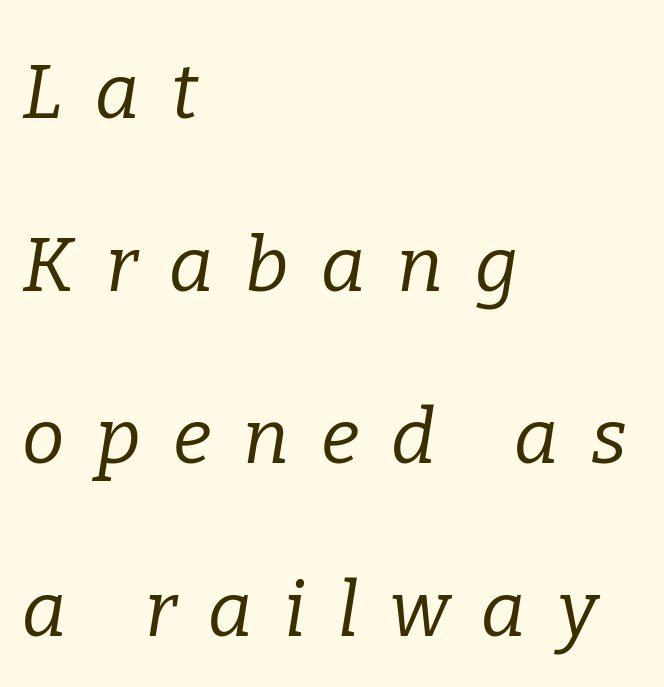
The image shows 76 px regular-weight serif type, italic (leaning right); set left-aligned, loose line spacing (2.27x), unusually wide letter spacing (+0.42 em), not underlined; low stroke contrast and a medium x-height.
